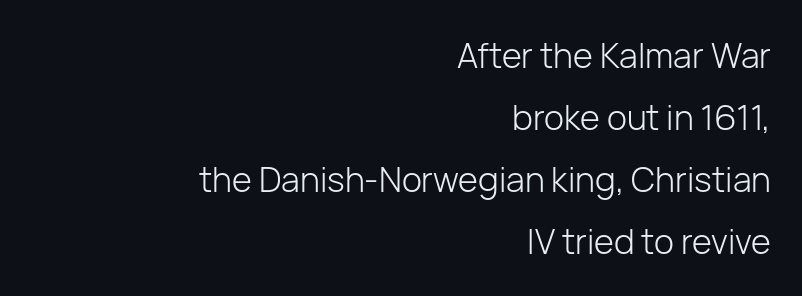
Q: Is the text bold? A: No.
Q: Is the text italic (slanted)? A: No, it is upright.
Q: Is the typeface a serif or a sans-serif typeface? A: Sans-serif.
Q: Is the text underlined? A: No.
Q: How is the paragraph aligned? A: Right-aligned.
Q: Is the spacing between letters normal or unusually wide? A: Normal.
Q: Width (condensed, normal, or wide)? A: Normal.
Q: Stroke contrast? A: Low.
Q: x-height? A: Medium.
Q: Monospaced? A: No.
